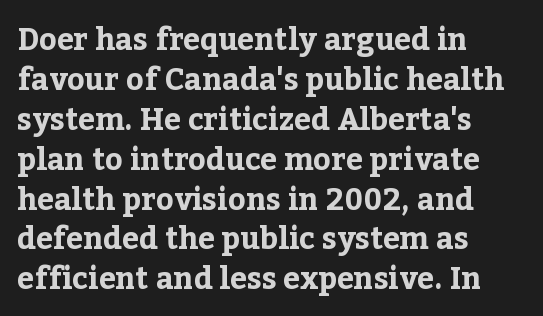
The image shows 30 px bold serif type, upright; set left-aligned, normal line spacing (1.33x), normal letter spacing, not underlined; low stroke contrast and a medium x-height.
